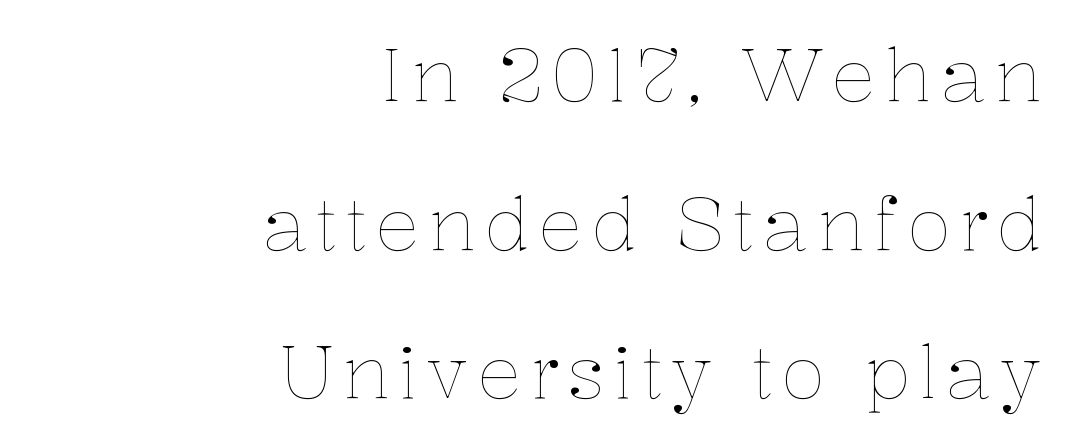
Does the leading feel generous? Absolutely, it's lavish. Character widths vary here, with narrow letters taking less room than wide ones. A typesetter would mark this as roman, not italic. Reading down the block, your eye finds every line finishing at a fixed right position. This rendering features lettering with no underline. No extra ink here — the face is not bold.
